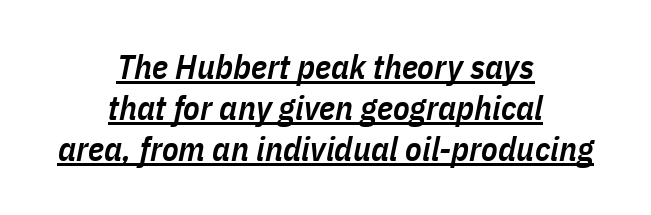
Notice how the stems are inclined rather than vertical — that's the hallmark of italics. Emphasis is given by a line drawn under the lettering. The setting favours the middle, as headings and verse often do. Every letter is mildly thick-stroked: semibold rather than bold. Spacing verdict: proportional, widths tailored to each character.
